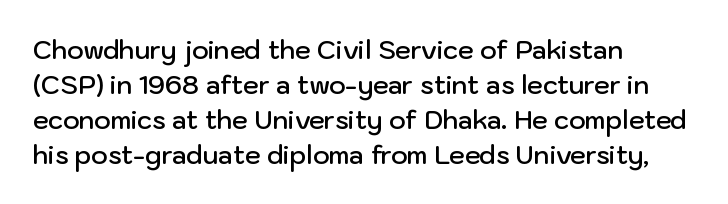
Notice how the passage keeps a crisp vertical edge on the left only. Ordinary non-slanted type is in use. Strokes here are thickened, but only to semibold level. Vertical spacing — default. The glyphs are unaccompanied by any horizontal stroke below them.
